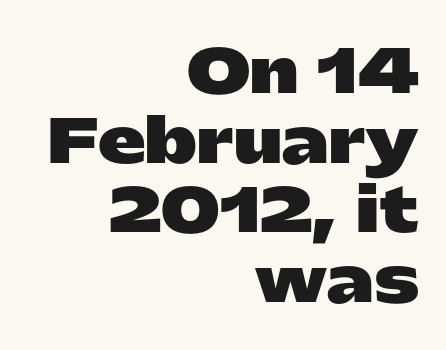
{"serif": "no", "italic": "no", "bold": "yes", "weight": "heavy", "width": "wide", "stroke_contrast": "low", "x_height": "medium", "monospaced": "no", "underline": "no", "align": "right", "line_spacing_ratio": 1.16, "letter_spacing": "normal", "letter_spacing_em": 0.0, "glyph_px": 60}
